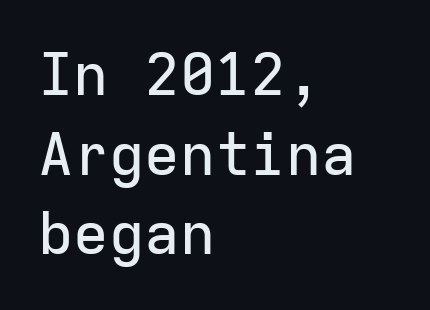
The image shows 59 px sans-serif type, upright, monospaced; set left-aligned, normal line spacing (1.35x), normal letter spacing, not underlined; low stroke contrast and a medium x-height.
